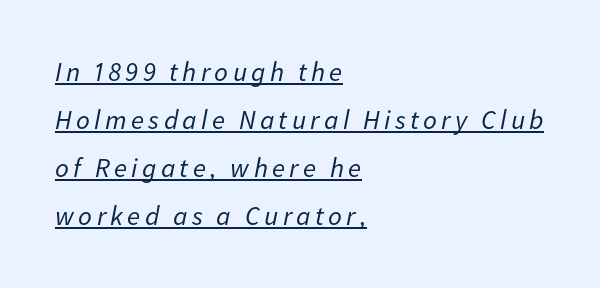
{"italic": "yes", "lean": "right", "slant_degrees": 11, "bold": "no", "underline": "yes", "align": "left", "line_spacing_ratio": 1.78, "glyph_px": 27}
